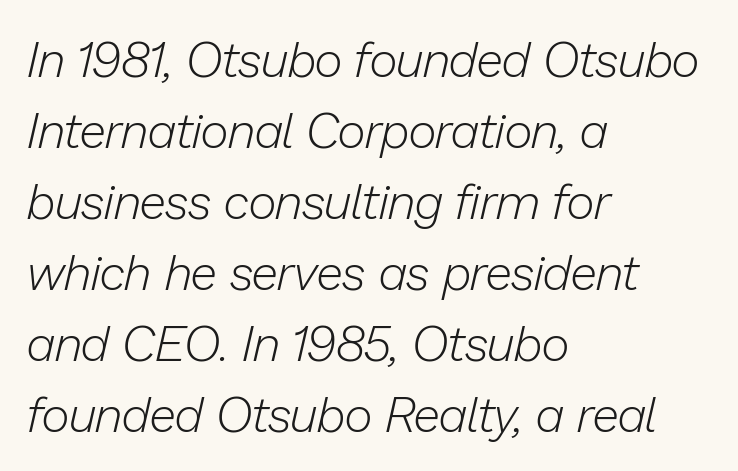
{"italic": "yes", "lean": "right", "slant_degrees": 13, "bold": "no", "weight": "light", "width": "normal", "stroke_contrast": "low", "x_height": "medium", "monospaced": "no", "underline": "no", "align": "left", "line_spacing": "normal", "line_spacing_ratio": 1.45, "letter_spacing": "normal", "letter_spacing_em": 0.0, "glyph_px": 49}
